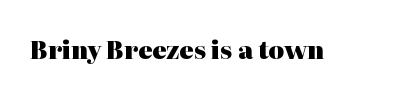
{"italic": "no", "bold": "yes", "underline": "no", "letter_spacing": "normal", "letter_spacing_em": 0.0, "glyph_px": 24}
